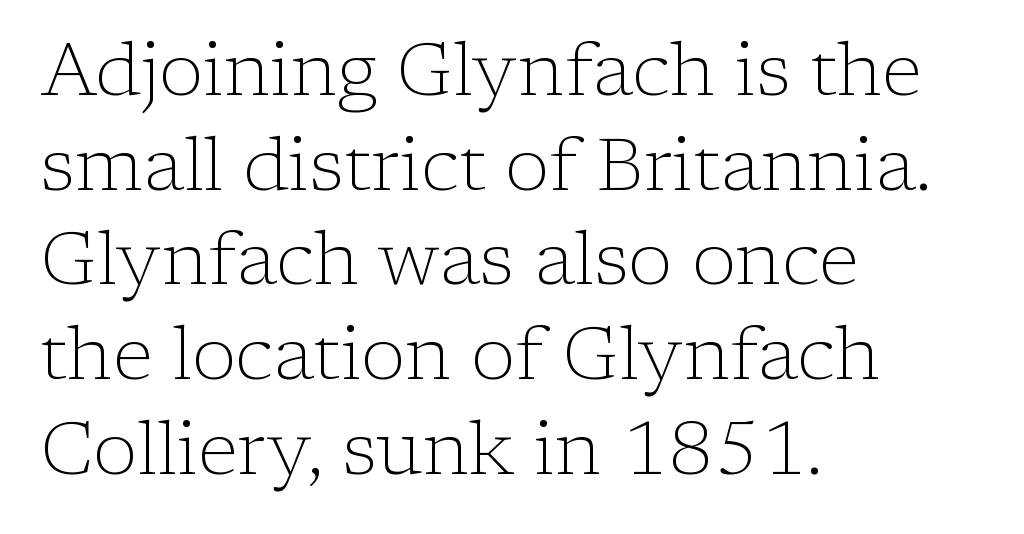
Q: Is the text bold? A: No.
Q: Is the text italic (slanted)? A: No, it is upright.
Q: Is the typeface a serif or a sans-serif typeface? A: Serif.
Q: Is the text underlined? A: No.
Q: How is the paragraph aligned? A: Left-aligned.
Q: Is the spacing between letters normal or unusually wide? A: Normal.
Q: Is the spacing between lines tight, normal or loose? A: Normal.
Q: Width (condensed, normal, or wide)? A: Normal.
Q: Stroke contrast? A: Low.
Q: x-height? A: Medium.
Q: Monospaced? A: No.
